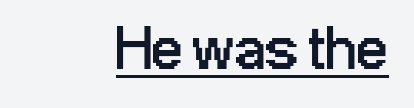
The image shows 61 px regular-weight, condensed sans-serif type, upright; set normal letter spacing, underlined; low stroke contrast and a medium x-height.
